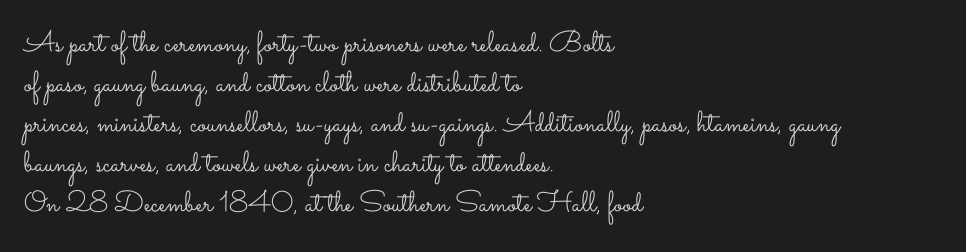
{"bold": "no", "weight": "light", "width": "wide", "stroke_contrast": "low", "x_height": "small", "monospaced": "no", "underline": "no", "align": "left", "line_spacing": "normal", "line_spacing_ratio": 1.38, "letter_spacing": "normal", "letter_spacing_em": 0.0, "glyph_px": 29}
